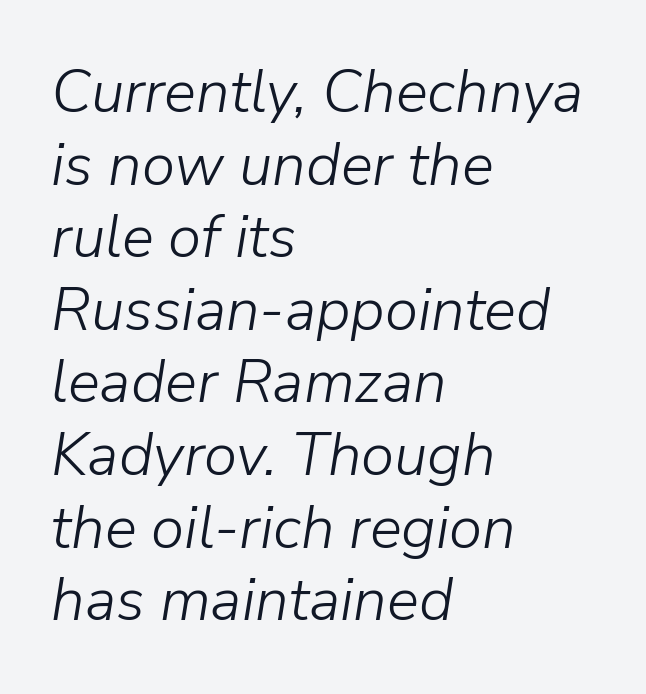
The string is rendered with underlining switched off. One-word summary of the alignment: left. A typesetter would mark this as italic. Counters stay open thanks to moderate or lighter strokes. Spacing verdict: proportional, widths tailored to each character.
